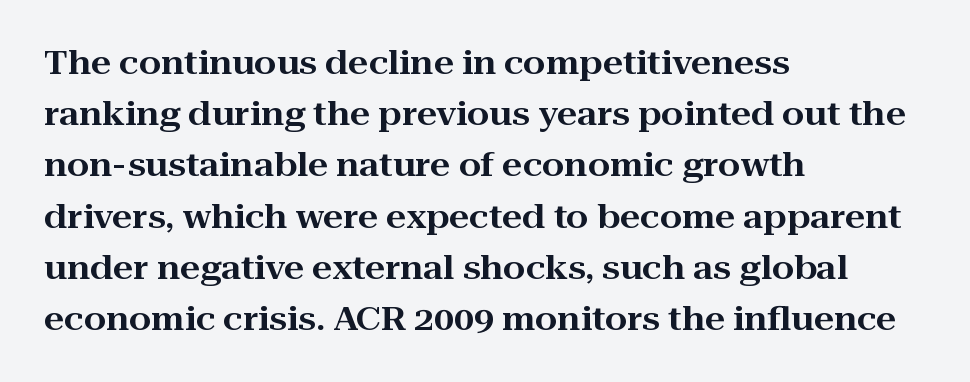
The specimen omits any rule beneath the text block's lines. Ordinary non-slanted type is in use. One glance says typical: line gaps are just what's usual. Proportional: the letters do not fall into vertical columns. In CSS terms this would be text-align: left. Honestly, the letter spacing is just normal — you wouldn't notice it.
